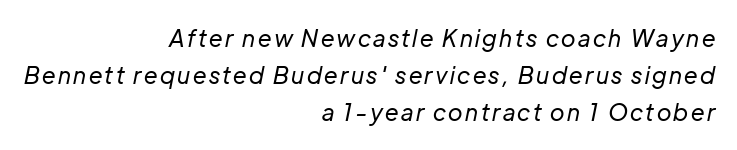
Q: Is the text bold? A: No.
Q: Is the text italic (slanted)? A: Yes, it leans right by about 12 degrees.
Q: Is the text underlined? A: No.
Q: How is the paragraph aligned? A: Right-aligned.
Q: Is the spacing between lines tight, normal or loose? A: Normal.
